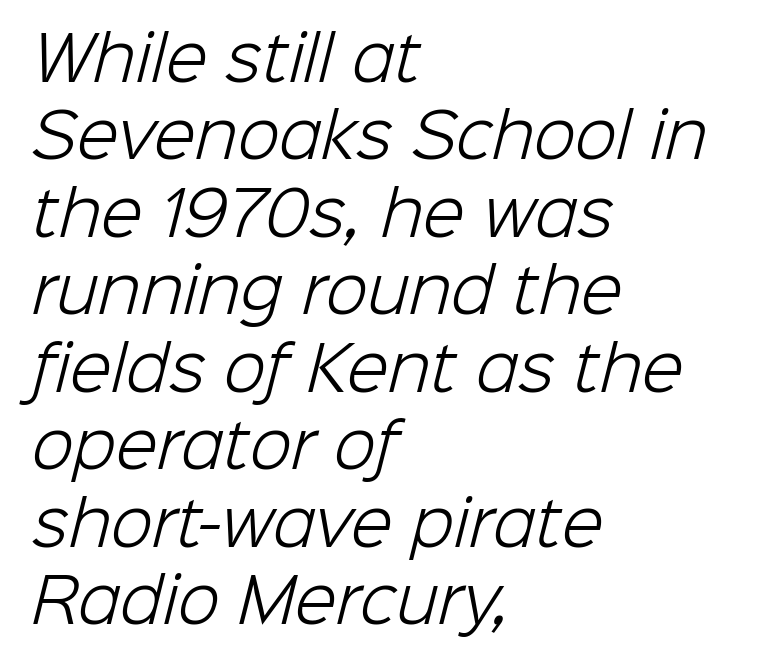
Q: Is the text bold? A: No.
Q: Is the typeface a serif or a sans-serif typeface? A: Sans-serif.
Q: Is the text underlined? A: No.
Q: How is the paragraph aligned? A: Left-aligned.
Q: Is the spacing between letters normal or unusually wide? A: Normal.
Q: Is the spacing between lines tight, normal or loose? A: Normal.
Q: Width (condensed, normal, or wide)? A: Normal.
Q: Stroke contrast? A: Low.
Q: x-height? A: Medium.
Q: Monospaced? A: No.
